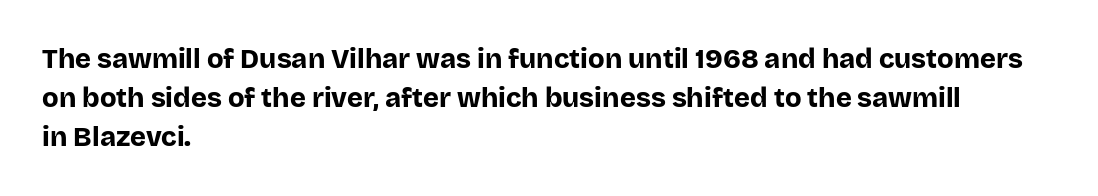
{"italic": "no", "bold": "yes", "underline": "no", "align": "left", "line_spacing": "normal", "line_spacing_ratio": 1.44, "letter_spacing": "normal", "letter_spacing_em": 0.0, "glyph_px": 27}
